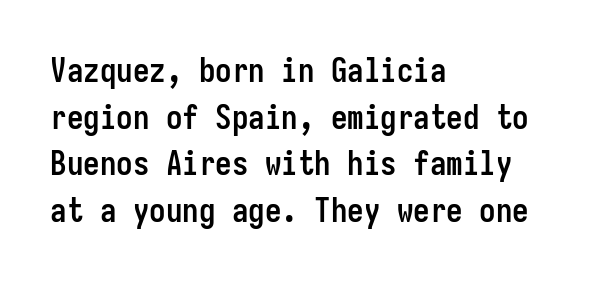
Q: Is the text bold? A: Yes.
Q: Is the text italic (slanted)? A: No, it is upright.
Q: Is the typeface a serif or a sans-serif typeface? A: Sans-serif.
Q: Is the text underlined? A: No.
Q: How is the paragraph aligned? A: Left-aligned.
Q: Is the spacing between letters normal or unusually wide? A: Normal.
Q: Is the spacing between lines tight, normal or loose? A: Normal.
Q: Width (condensed, normal, or wide)? A: Condensed.
Q: Stroke contrast? A: Low.
Q: x-height? A: Medium.
Q: Monospaced? A: Yes.
